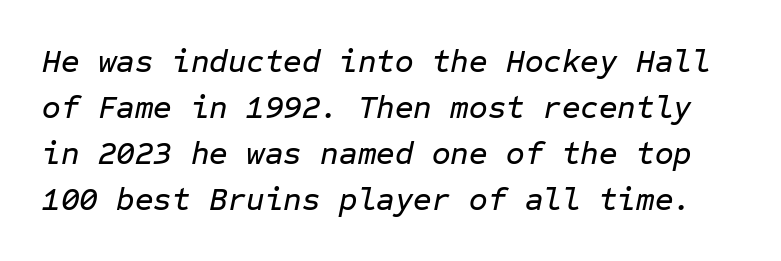
{"italic": "yes", "lean": "right", "slant_degrees": 12, "width": "normal", "stroke_contrast": "low", "x_height": "medium", "monospaced": "yes", "underline": "no", "line_spacing": "normal", "line_spacing_ratio": 1.44, "letter_spacing": "normal", "letter_spacing_em": 0.0, "glyph_px": 32}
